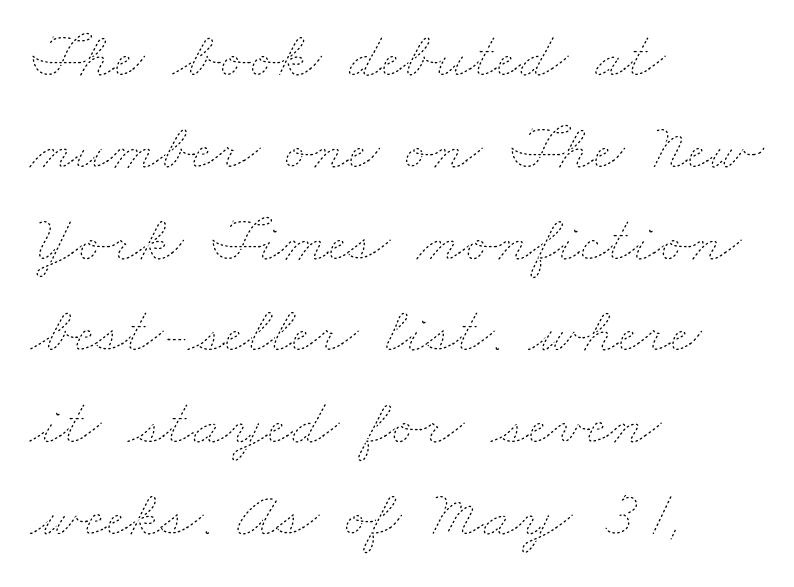
Horizontal alignment here is leftward, the default for most running prose. Varying glyph widths throughout — classic text-font behaviour. The type is set solid horizontally, with unmodified tracking. The zone under the glyphs is completely vacant.
